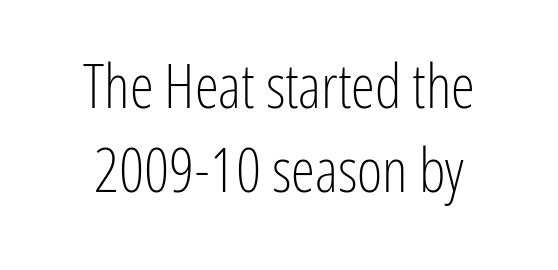
Q: Is the text bold? A: No.
Q: Is the text italic (slanted)? A: No, it is upright.
Q: Is the typeface a serif or a sans-serif typeface? A: Sans-serif.
Q: Is the text underlined? A: No.
Q: Is the spacing between letters normal or unusually wide? A: Normal.
Q: Is the spacing between lines tight, normal or loose? A: Normal.
Q: Width (condensed, normal, or wide)? A: Condensed.
Q: Stroke contrast? A: Low.
Q: x-height? A: Medium.
Q: Monospaced? A: No.
